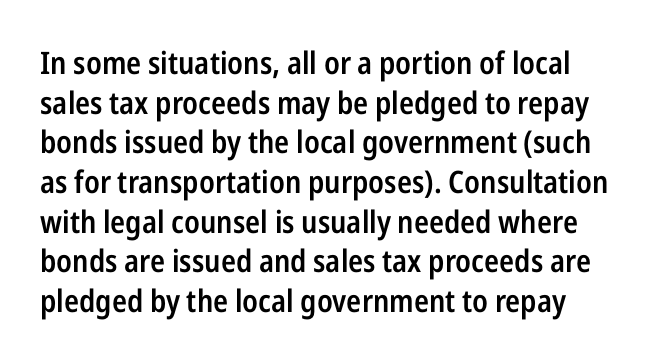
The image shows 31 px semibold, condensed sans-serif type, upright; set normal line spacing (1.28x), normal letter spacing, not underlined; low stroke contrast and a medium x-height.
